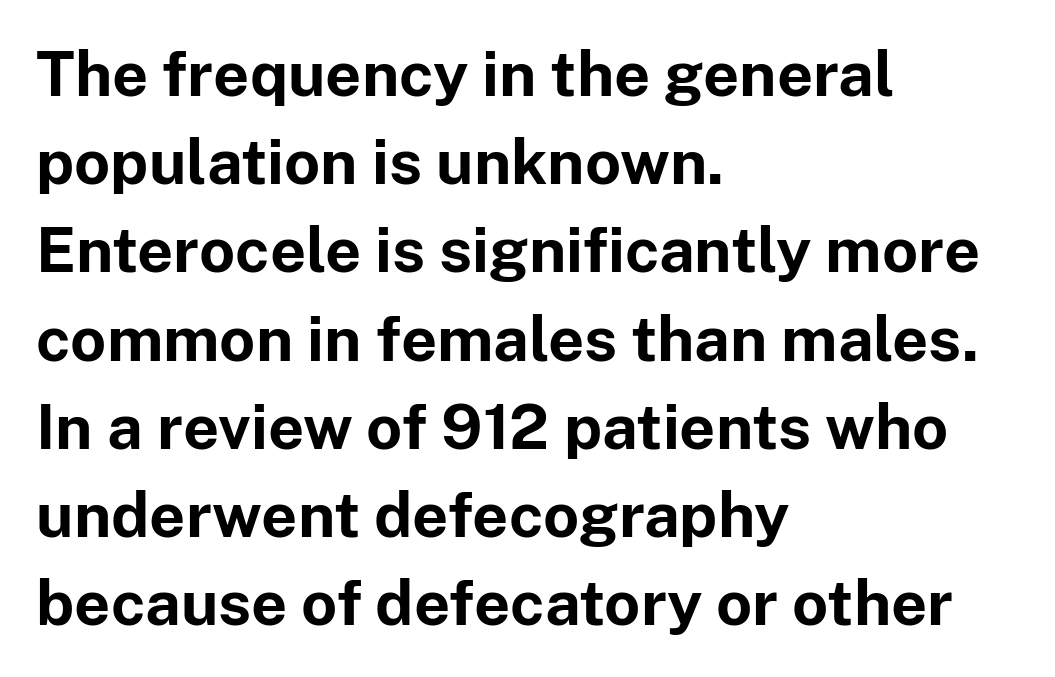
{"serif": "no", "italic": "no", "bold": "yes", "weight": "bold", "width": "normal", "stroke_contrast": "low", "x_height": "medium", "monospaced": "no", "underline": "no", "align": "left", "line_spacing": "normal", "line_spacing_ratio": 1.4, "letter_spacing": "normal", "letter_spacing_em": 0.0, "glyph_px": 63}
